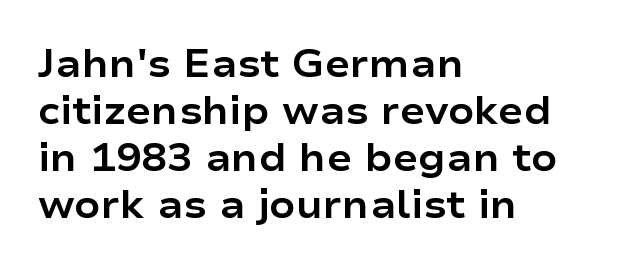
Q: Is the text bold? A: Yes.
Q: Is the text italic (slanted)? A: No, it is upright.
Q: Is the typeface a serif or a sans-serif typeface? A: Sans-serif.
Q: Is the text underlined? A: No.
Q: How is the paragraph aligned? A: Left-aligned.
Q: Is the spacing between letters normal or unusually wide? A: Normal.
Q: Width (condensed, normal, or wide)? A: Wide.
Q: Stroke contrast? A: Low.
Q: x-height? A: Medium.
Q: Monospaced? A: No.
